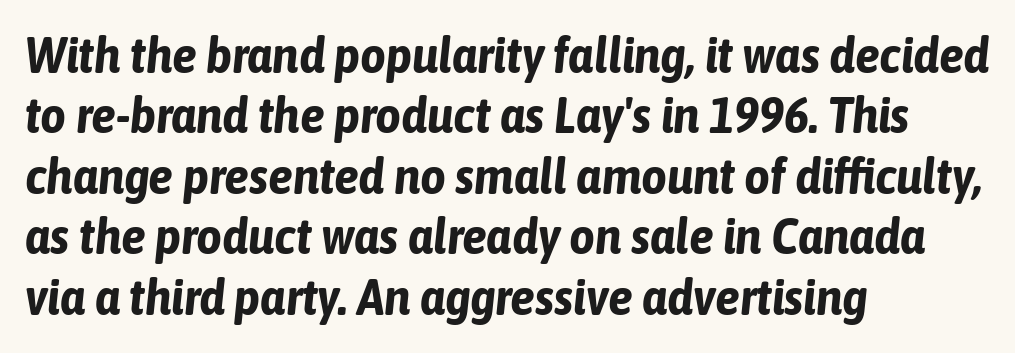
The image shows 50 px bold, condensed type, italic (leaning right); set left-aligned, line spacing 1.21x, normal letter spacing, not underlined; low stroke contrast and a medium x-height.
